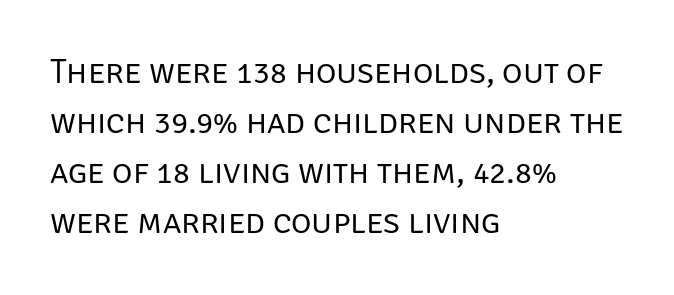
Quick note: not italic, upright. The cut favours lightness, reaching ordinary text weight at its darkest. The rendering keeps characters at their native spacing. Every row of glyphs begins at an identical x-position on the left.
